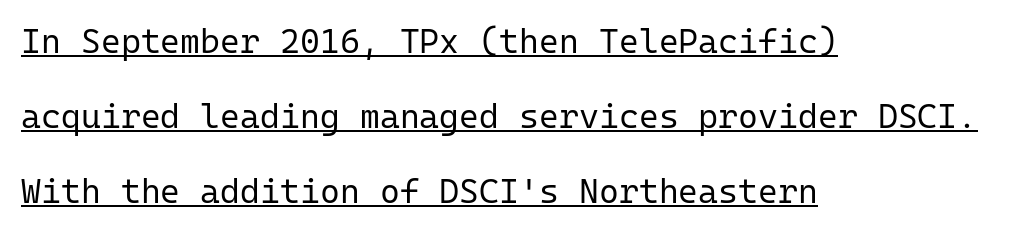
The image shows 34 px regular-weight sans-serif type, upright, monospaced; set left-aligned, loose line spacing (2.21x), normal letter spacing, underlined; low stroke contrast and a medium x-height.
